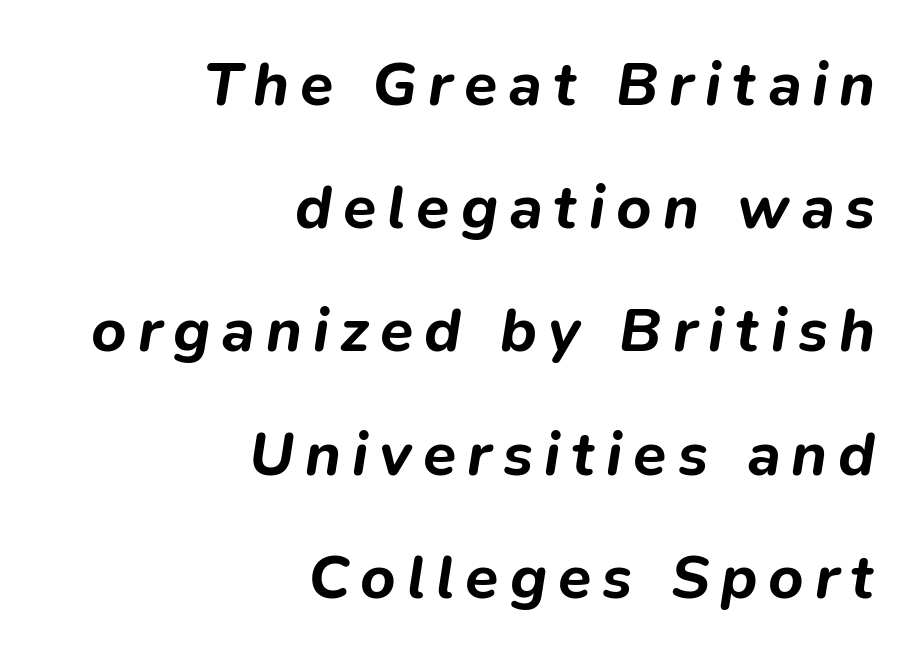
Q: Is the text bold? A: Yes.
Q: Is the text italic (slanted)? A: Yes, it leans right by about 9 degrees.
Q: Is the text underlined? A: No.
Q: How is the paragraph aligned? A: Right-aligned.
Q: Is the spacing between lines tight, normal or loose? A: Loose.
Q: Width (condensed, normal, or wide)? A: Normal.
Q: Stroke contrast? A: Low.
Q: x-height? A: Medium.
Q: Monospaced? A: No.
